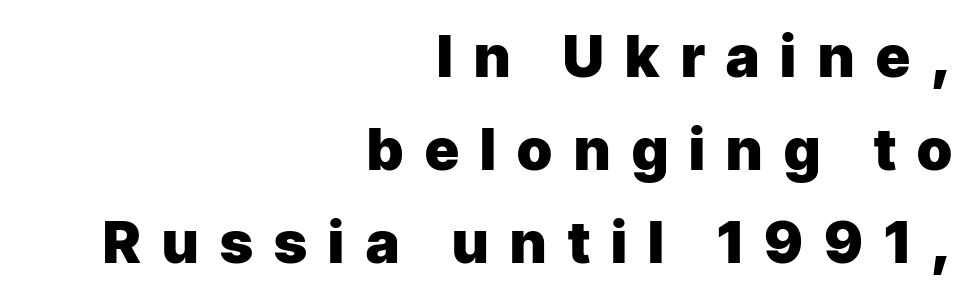
Q: Is the text bold? A: Yes.
Q: Is the text italic (slanted)? A: No, it is upright.
Q: Is the typeface a serif or a sans-serif typeface? A: Sans-serif.
Q: Is the text underlined? A: No.
Q: How is the paragraph aligned? A: Right-aligned.
Q: Is the spacing between letters normal or unusually wide? A: Unusually wide.
Q: Is the spacing between lines tight, normal or loose? A: Normal.
Q: Width (condensed, normal, or wide)? A: Normal.
Q: Stroke contrast? A: Low.
Q: x-height? A: Medium.
Q: Monospaced? A: No.
